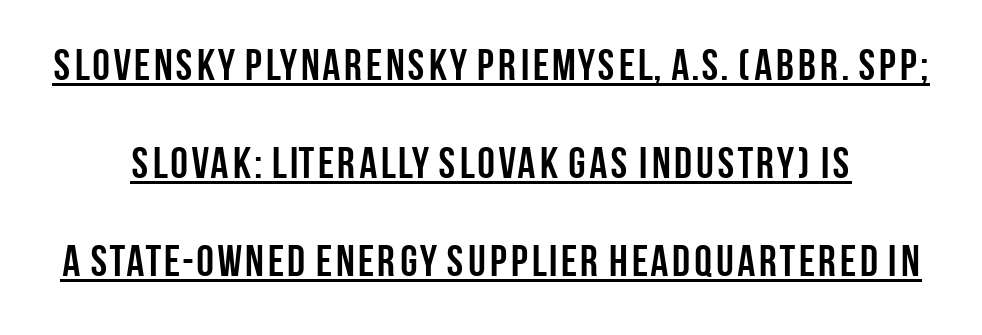
Q: Is the text bold? A: Yes.
Q: Is the text italic (slanted)? A: No, it is upright.
Q: Is the typeface a serif or a sans-serif typeface? A: Sans-serif.
Q: Is the text underlined? A: Yes.
Q: Is the spacing between letters normal or unusually wide? A: Normal.
Q: Is the spacing between lines tight, normal or loose? A: Loose.
Q: Width (condensed, normal, or wide)? A: Condensed.
Q: Stroke contrast? A: Low.
Q: x-height? A: Large.
Q: Monospaced? A: No.
